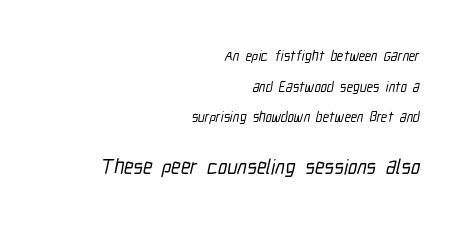
Q: Is the text underlined? A: No.
Q: How is the paragraph aligned? A: Right-aligned.
Q: Is the spacing between letters normal or unusually wide? A: Normal.
Q: Is the spacing between lines tight, normal or loose? A: Loose.
Q: Which block of text is set in a larger size, the first (top) or the second (bottom)? A: The second (bottom) one.
